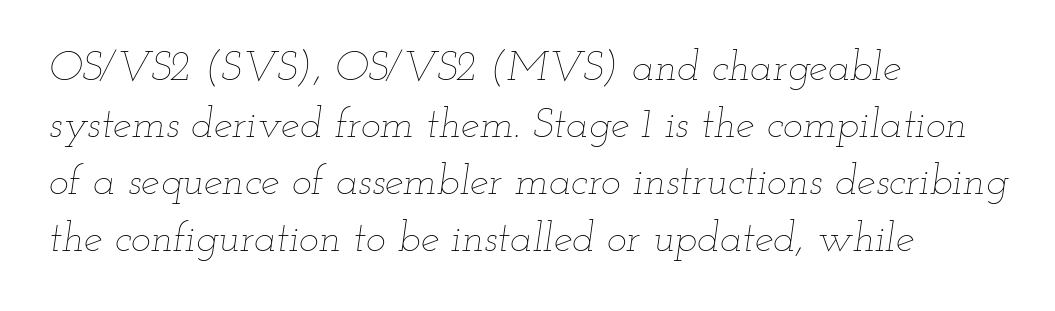
{"italic": "yes", "lean": "right", "slant_degrees": 12, "bold": "no", "weight": "thin", "width": "wide", "stroke_contrast": "low", "x_height": "small", "monospaced": "no", "underline": "no", "align": "left", "line_spacing": "normal", "line_spacing_ratio": 1.36, "letter_spacing": "normal", "letter_spacing_em": 0.0, "glyph_px": 42}
